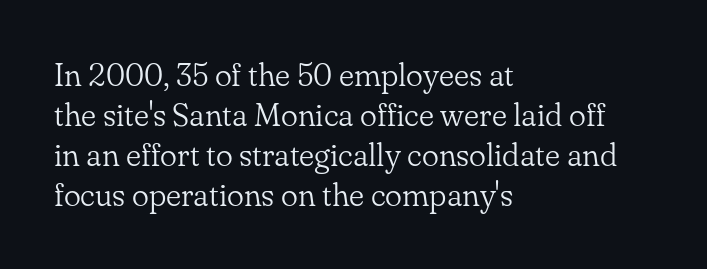
There is no visible air inserted between adjacent glyphs. To sum up the face: it has serifs. Caption: multi-line text, flush left, ragged right. The face used here is proportionally spaced, like ordinary book or web type.
